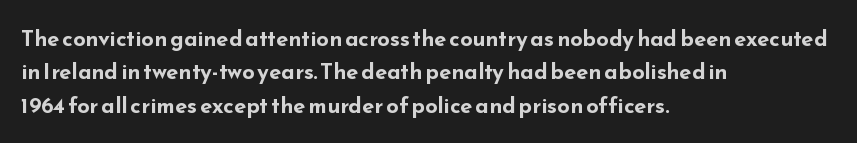
{"italic": "no", "bold": "yes", "underline": "no", "align": "left", "line_spacing": "normal", "line_spacing_ratio": 1.52, "letter_spacing": "normal", "letter_spacing_em": 0.0, "glyph_px": 22}
